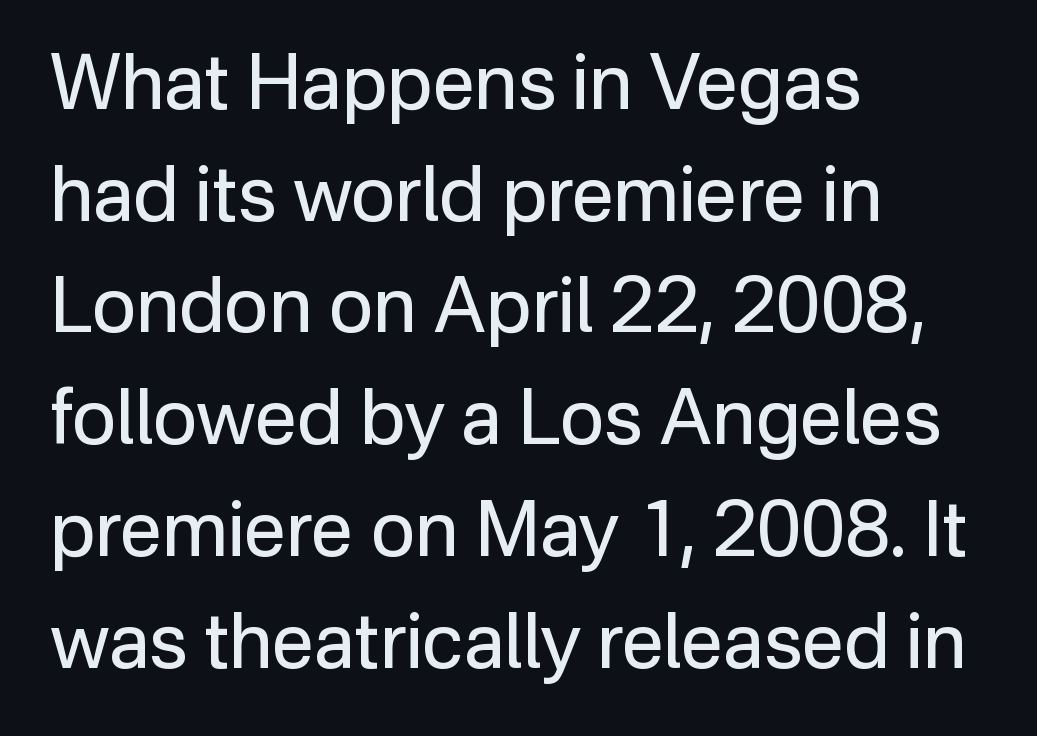
Descenders hang freely into open space. Font category for this specimen: sans-serif. The passage shown has conventional tracking throughout. Line beginnings align vertically; line endings do not.
